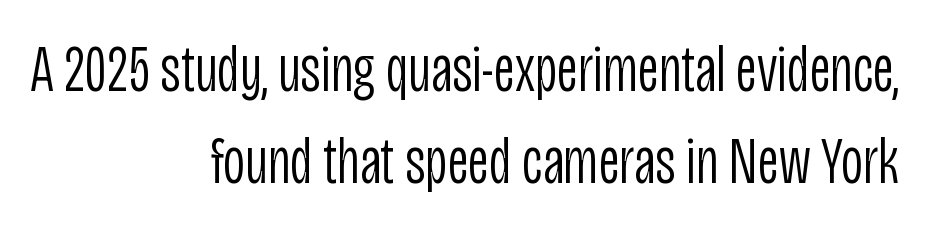
{"serif": "no", "italic": "no", "bold": "no", "weight": "light", "width": "condensed", "stroke_contrast": "low", "x_height": "large", "monospaced": "no", "underline": "no", "align": "right", "line_spacing": "normal", "line_spacing_ratio": 1.38, "letter_spacing": "normal", "letter_spacing_em": 0.0, "glyph_px": 67}
